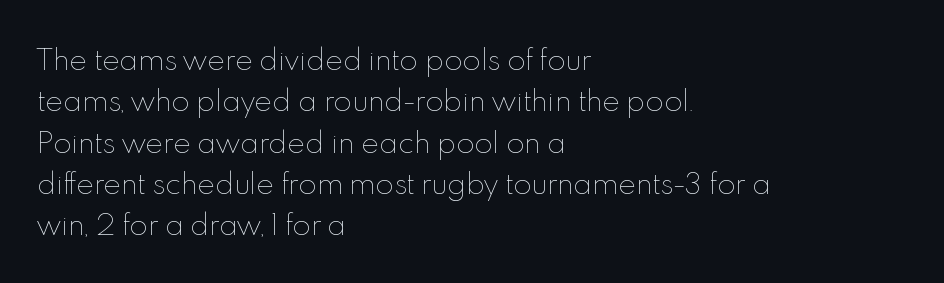
{"italic": "no", "bold": "no", "underline": "no", "align": "left", "line_spacing": "normal", "line_spacing_ratio": 1.53, "letter_spacing": "normal", "letter_spacing_em": 0.0, "glyph_px": 27}
